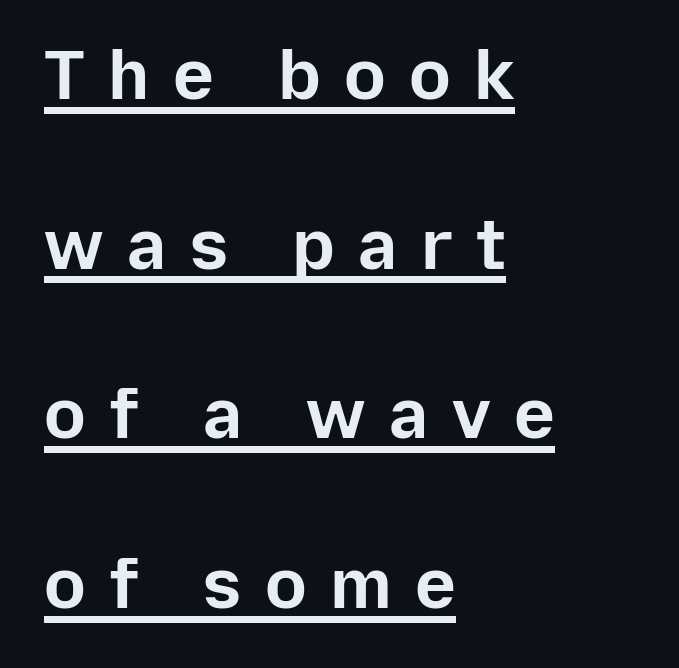
The image shows 69 px bold sans-serif type, upright; set left-aligned, loose line spacing (2.46x), unusually wide letter spacing (+0.34 em), underlined; low stroke contrast and a medium x-height.
